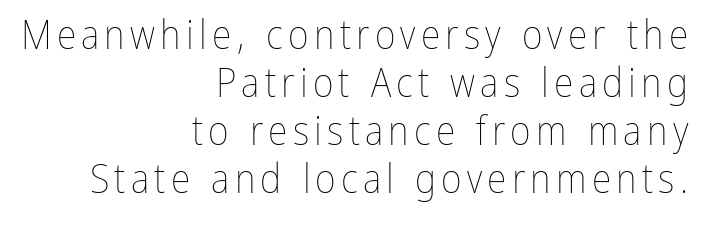
{"italic": "no", "bold": "no", "weight": "thin", "width": "condensed", "stroke_contrast": "low", "x_height": "medium", "monospaced": "no", "underline": "no", "align": "right", "line_spacing_ratio": 1.2, "glyph_px": 40}
